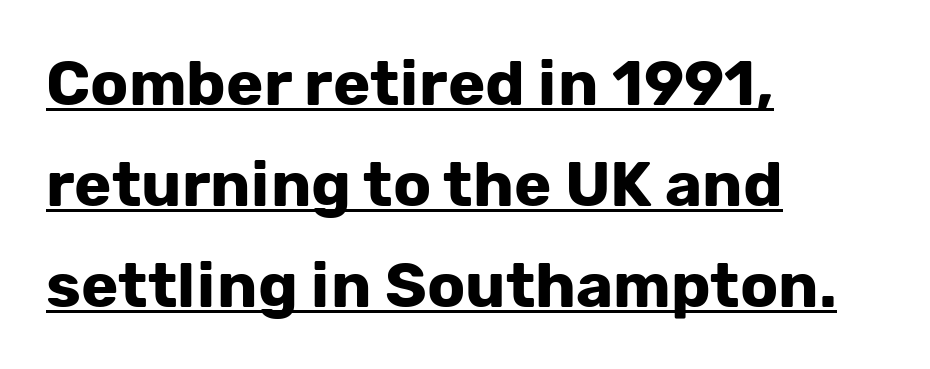
The image shows 63 px bold sans-serif type, upright; set left-aligned, normal line spacing (1.6x), normal letter spacing, underlined; low stroke contrast and a medium x-height.
